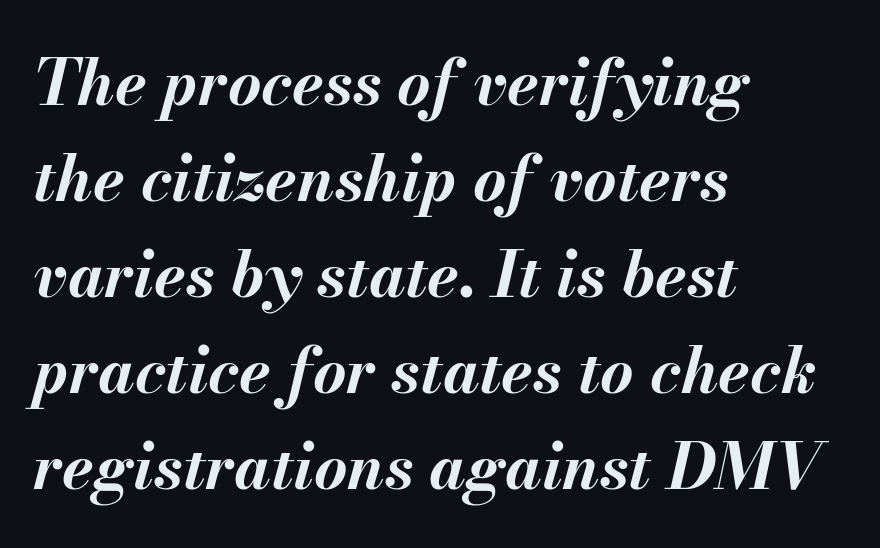
Each row of text sits above clean, open space. Character widths vary here, with narrow letters taking less room than wide ones. The font's italic variant was chosen for this text. What stands out about the letter spacing? Nothing — it is the standard amount. The passage shown stacks its lines at a standard gap.
